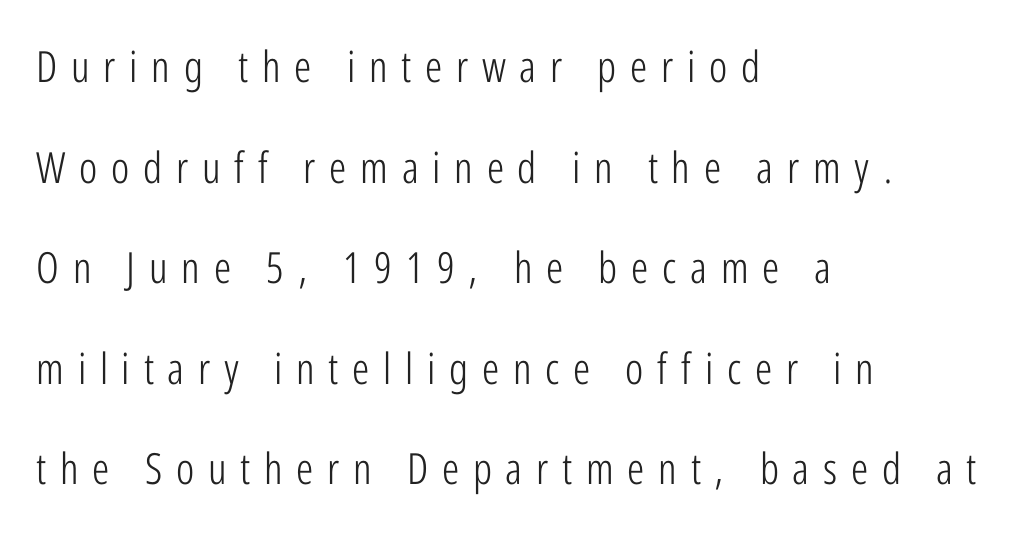
The image shows 43 px light, condensed sans-serif type, upright; set left-aligned, loose line spacing (2.34x), unusually wide letter spacing (+0.32 em), not underlined; low stroke contrast and a medium x-height.
